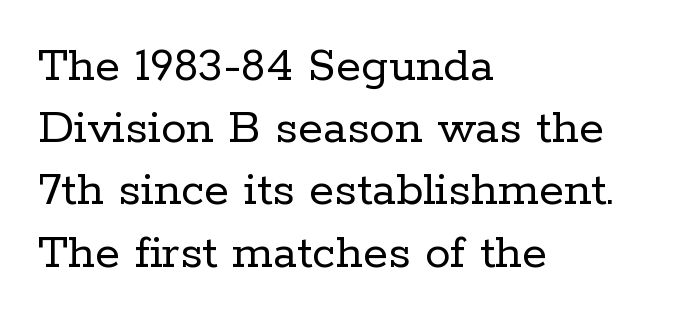
Type without underlining. Unlike italic type, these characters show no tilt at all. The face looks like a standard text weight, possibly lighter. The characters display serif detailing at their extremities. The paragraph has a hard left edge and a soft right edge.
